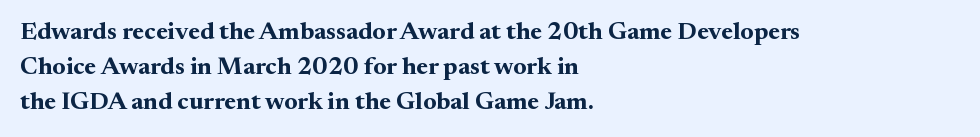
The image shows 25 px bold type, upright; set left-aligned, normal line spacing (1.41x), normal letter spacing, not underlined.
